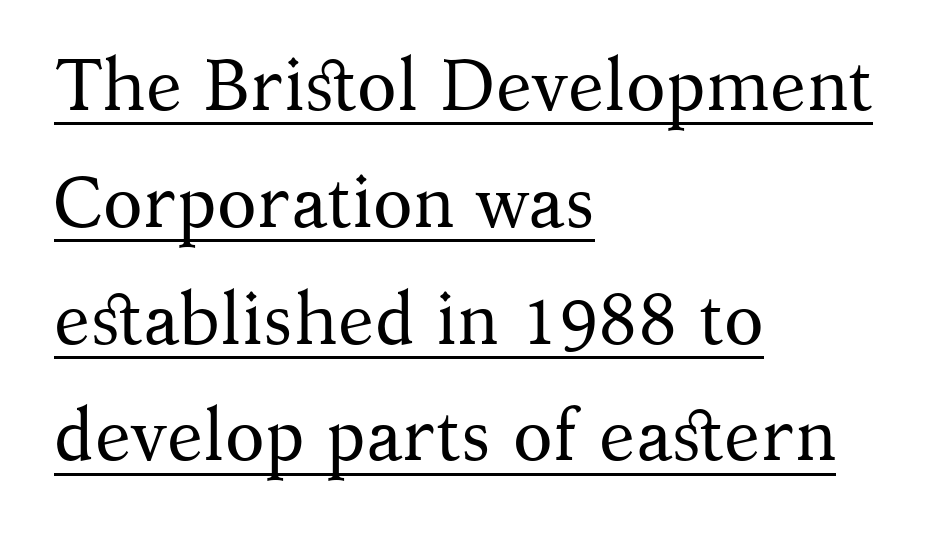
Q: Is the text bold? A: No.
Q: Is the text italic (slanted)? A: No, it is upright.
Q: Is the typeface a serif or a sans-serif typeface? A: Serif.
Q: Is the text underlined? A: Yes.
Q: How is the paragraph aligned? A: Left-aligned.
Q: Is the spacing between letters normal or unusually wide? A: Normal.
Q: Is the spacing between lines tight, normal or loose? A: Normal.
Q: Width (condensed, normal, or wide)? A: Normal.
Q: Stroke contrast? A: Medium.
Q: x-height? A: Medium.
Q: Monospaced? A: No.
